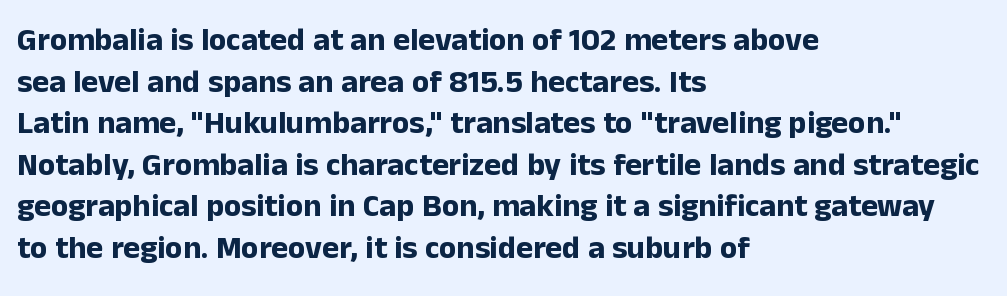
Vertically, the passage feels balanced, rows spaced as you'd expect. Layout note: lines flush left. The face used here is a sans, in the tradition of grotesques and geometrics. What stands out about the letter spacing? Nothing — it is the standard amount.
